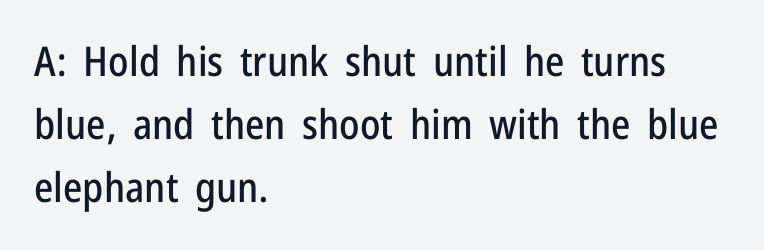
Q: Is the text italic (slanted)? A: No, it is upright.
Q: Is the typeface a serif or a sans-serif typeface? A: Sans-serif.
Q: Is the text underlined? A: No.
Q: How is the paragraph aligned? A: Left-aligned.
Q: Is the spacing between letters normal or unusually wide? A: Normal.
Q: Is the spacing between lines tight, normal or loose? A: Normal.
Q: Width (condensed, normal, or wide)? A: Condensed.
Q: Stroke contrast? A: Low.
Q: x-height? A: Medium.
Q: Monospaced? A: No.
